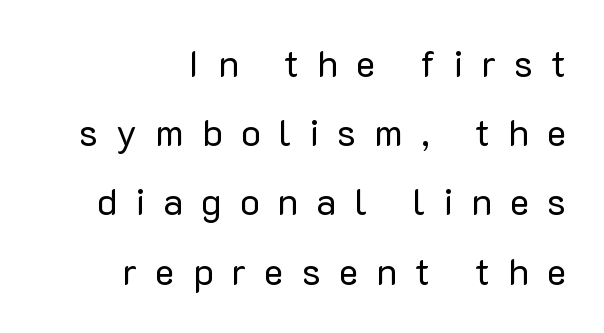
Q: Is the text bold? A: No.
Q: Is the text italic (slanted)? A: No, it is upright.
Q: Is the typeface a serif or a sans-serif typeface? A: Sans-serif.
Q: Is the text underlined? A: No.
Q: How is the paragraph aligned? A: Right-aligned.
Q: Is the spacing between letters normal or unusually wide? A: Unusually wide.
Q: Width (condensed, normal, or wide)? A: Normal.
Q: Stroke contrast? A: Low.
Q: x-height? A: Medium.
Q: Monospaced? A: No.
